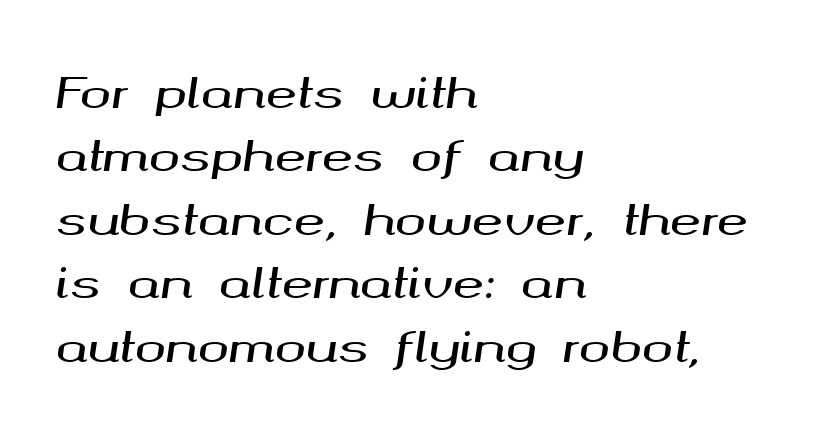
{"italic": "yes", "lean": "right", "slant_degrees": 8, "width": "wide", "stroke_contrast": "medium", "x_height": "medium", "monospaced": "no", "underline": "no", "align": "left", "line_spacing": "normal", "line_spacing_ratio": 1.51, "letter_spacing": "normal", "letter_spacing_em": 0.0, "glyph_px": 42}
